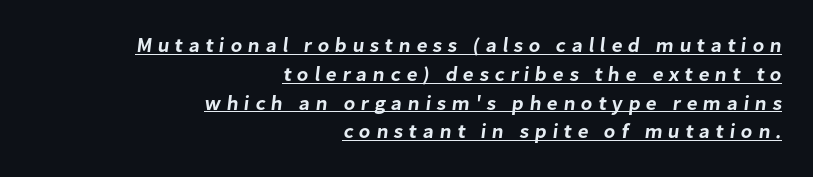
{"underline": "yes", "align": "right", "line_spacing": "normal", "line_spacing_ratio": 1.44, "letter_spacing": "wide", "letter_spacing_em": 0.28, "glyph_px": 20}
